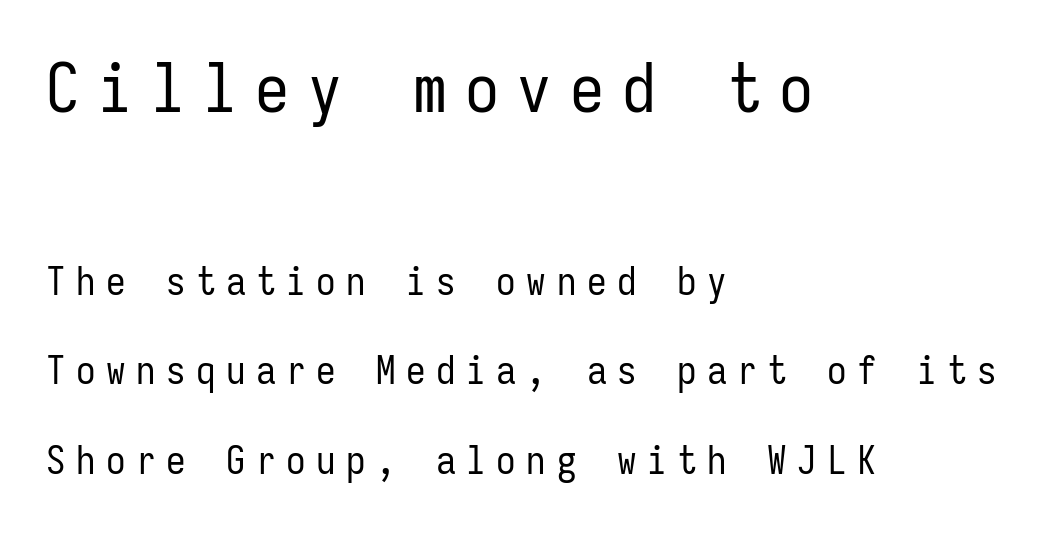
Q: Is the text bold? A: No.
Q: Is the text italic (slanted)? A: No, it is upright.
Q: Is the typeface a serif or a sans-serif typeface? A: Sans-serif.
Q: Is the text underlined? A: No.
Q: How is the paragraph aligned? A: Left-aligned.
Q: Is the spacing between letters normal or unusually wide? A: Unusually wide.
Q: Is the spacing between lines tight, normal or loose? A: Loose.
Q: Which block of text is set in a larger size, the first (top) or the second (bottom)? A: The first (top) one.
Q: Width (condensed, normal, or wide)? A: Condensed.
Q: Stroke contrast? A: Low.
Q: x-height? A: Medium.
Q: Monospaced? A: Yes.
